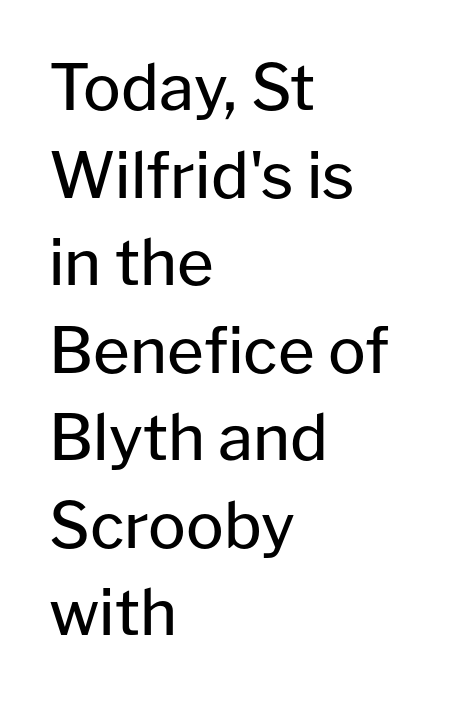
Q: Is the text bold? A: No.
Q: Is the text italic (slanted)? A: No, it is upright.
Q: Is the typeface a serif or a sans-serif typeface? A: Sans-serif.
Q: Is the text underlined? A: No.
Q: How is the paragraph aligned? A: Left-aligned.
Q: Is the spacing between letters normal or unusually wide? A: Normal.
Q: Is the spacing between lines tight, normal or loose? A: Normal.
Q: Width (condensed, normal, or wide)? A: Normal.
Q: Stroke contrast? A: Low.
Q: x-height? A: Medium.
Q: Monospaced? A: No.
